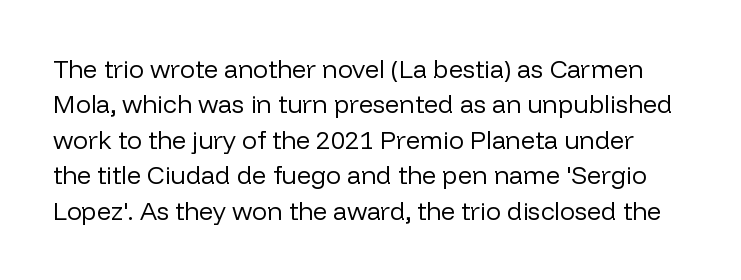
{"italic": "no", "bold": "no", "underline": "no", "line_spacing": "normal", "line_spacing_ratio": 1.42, "letter_spacing": "normal", "letter_spacing_em": 0.0, "glyph_px": 25}
